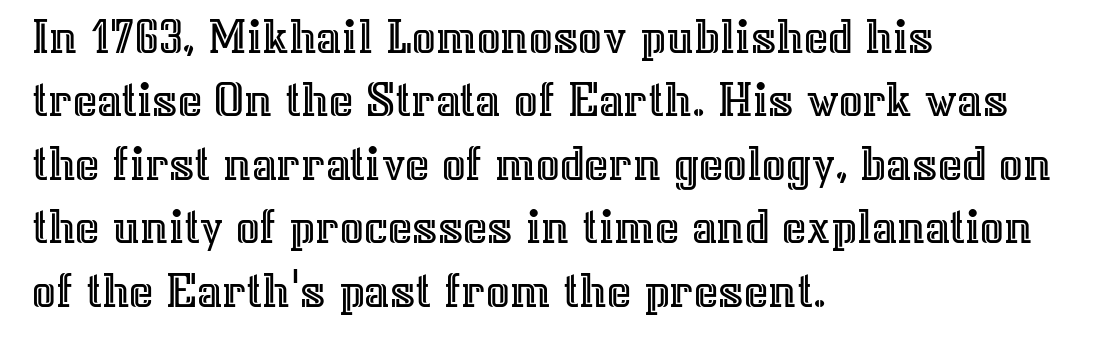
{"italic": "no", "width": "normal", "x_height": "medium", "monospaced": "no", "underline": "no", "align": "left", "line_spacing_ratio": 1.22, "letter_spacing": "normal", "letter_spacing_em": 0.0, "glyph_px": 52}
